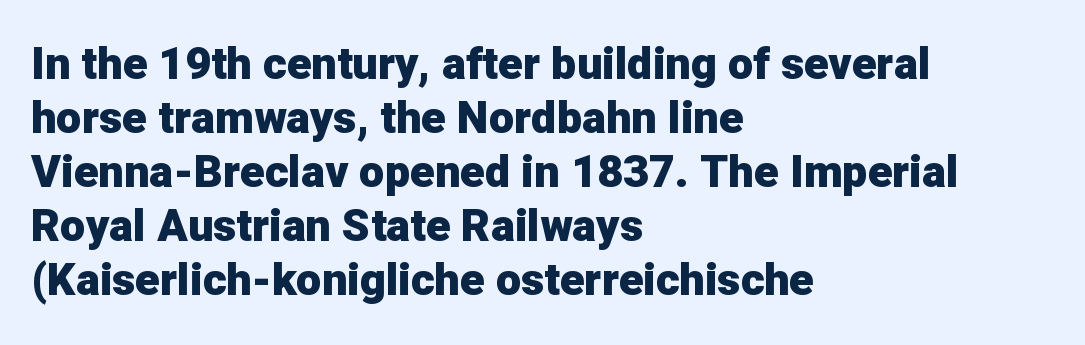
This sample uses plain, unmodified letter spacing. Serif or sans? Sans — the stroke terminals are bare. Character widths vary here, with narrow letters taking less room than wide ones. Italic: no, the glyphs are upright roman. Check the space under the baseline: it is left empty.
